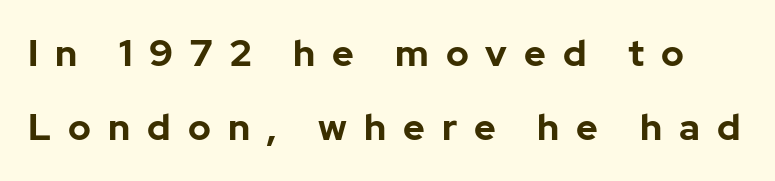
The image shows 37 px bold sans-serif type, upright; set loose line spacing (2.01x), unusually wide letter spacing (+0.46 em), not underlined; low stroke contrast and a medium x-height.
